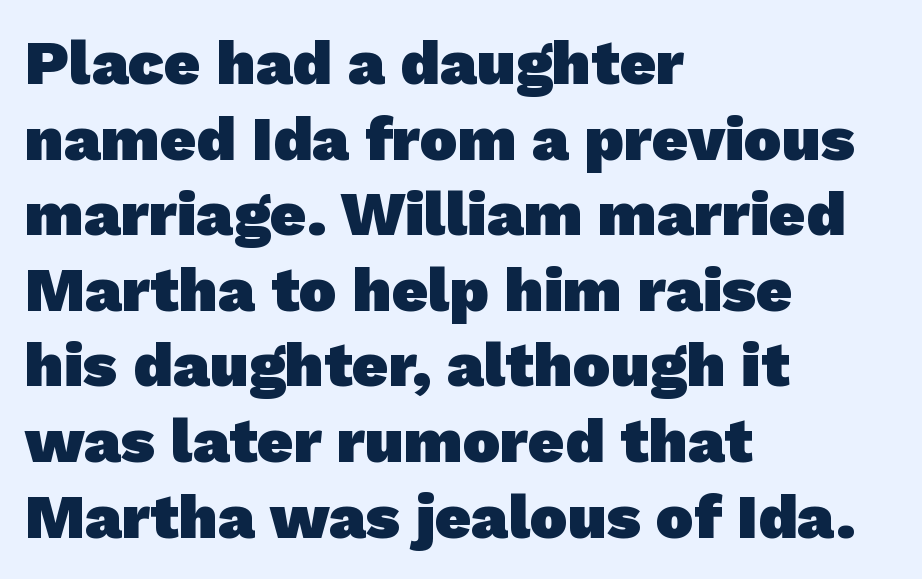
The image shows 63 px heavy sans-serif type; set left-aligned, line spacing 1.2x, normal letter spacing, not underlined; low stroke contrast and a medium x-height.
